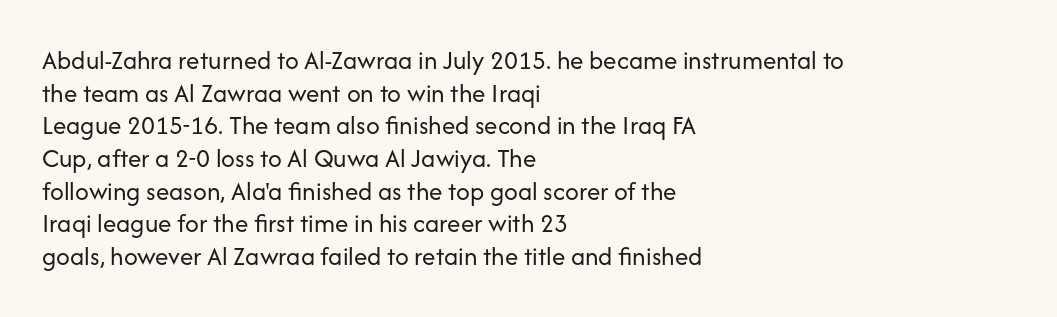
Q: Is the text bold? A: No.
Q: Is the text italic (slanted)? A: No, it is upright.
Q: Is the text underlined? A: No.
Q: How is the paragraph aligned? A: Left-aligned.
Q: Is the spacing between letters normal or unusually wide? A: Normal.
